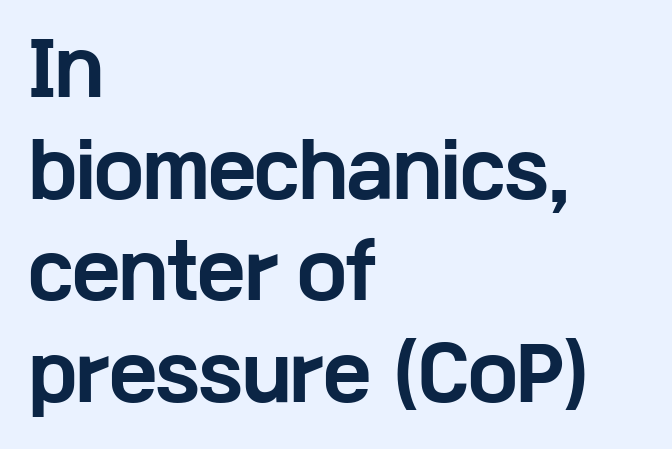
Q: Is the text bold? A: Yes.
Q: Is the text italic (slanted)? A: No, it is upright.
Q: Is the typeface a serif or a sans-serif typeface? A: Sans-serif.
Q: Is the text underlined? A: No.
Q: How is the paragraph aligned? A: Left-aligned.
Q: Is the spacing between letters normal or unusually wide? A: Normal.
Q: Is the spacing between lines tight, normal or loose? A: Normal.
Q: Width (condensed, normal, or wide)? A: Wide.
Q: Stroke contrast? A: Low.
Q: x-height? A: Medium.
Q: Monospaced? A: No.
